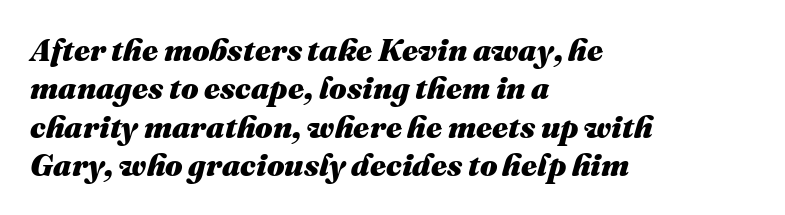
Q: Is the text bold? A: Yes.
Q: Is the text italic (slanted)? A: Yes, it leans right by about 16 degrees.
Q: Is the text underlined? A: No.
Q: How is the paragraph aligned? A: Left-aligned.
Q: Is the spacing between letters normal or unusually wide? A: Normal.
Q: Width (condensed, normal, or wide)? A: Normal.
Q: Stroke contrast? A: Medium.
Q: x-height? A: Medium.
Q: Monospaced? A: No.
